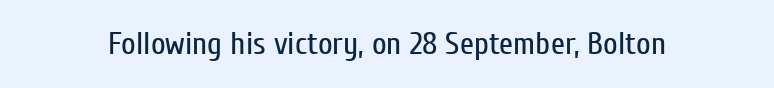
Here the designer chose a conventional face with non-uniform glyph widths. Is the stroke heavy? The answer is a plain regular-or-lighter. The tracking reads as untouched default to a designer's eye. The designer went with a sans here, leaving each stem footless.
